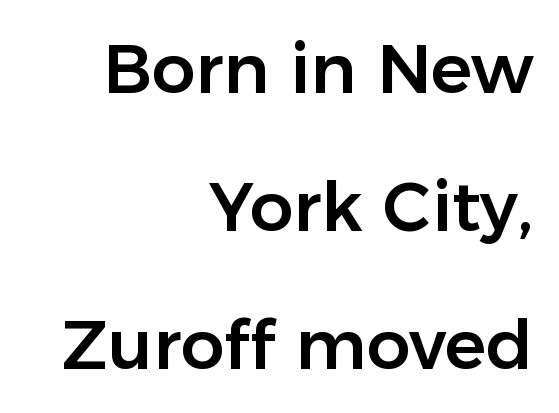
{"serif": "no", "italic": "no", "width": "normal", "stroke_contrast": "low", "x_height": "medium", "monospaced": "no", "underline": "no", "align": "right", "line_spacing": "loose", "line_spacing_ratio": 2.0, "letter_spacing": "normal", "letter_spacing_em": 0.0, "glyph_px": 69}
